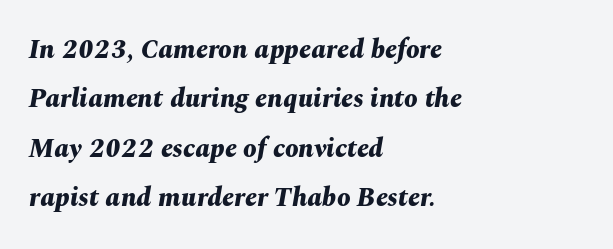
Q: Is the text bold? A: Yes.
Q: Is the text italic (slanted)? A: Yes, it leans right by about 10 degrees.
Q: Is the text underlined? A: No.
Q: How is the paragraph aligned? A: Left-aligned.
Q: Is the spacing between letters normal or unusually wide? A: Normal.
